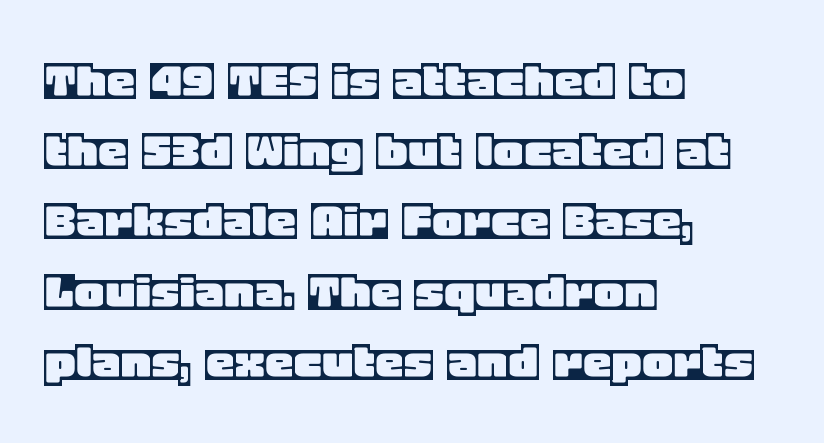
{"italic": "no", "width": "normal", "x_height": "large", "monospaced": "no", "underline": "no", "align": "left", "line_spacing_ratio": 1.21, "letter_spacing": "normal", "letter_spacing_em": 0.0, "glyph_px": 58}
